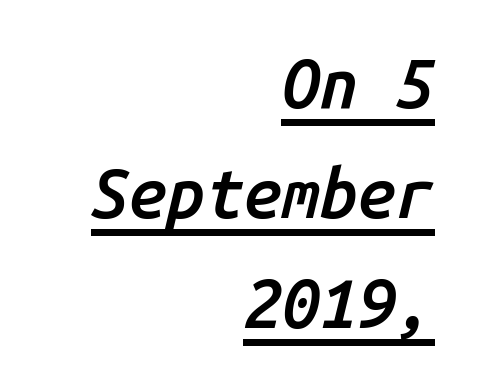
{"italic": "yes", "lean": "right", "slant_degrees": 14, "bold": "semi", "weight": "semibold", "width": "normal", "stroke_contrast": "low", "x_height": "medium", "monospaced": "yes", "underline": "yes", "align": "right", "line_spacing": "normal", "line_spacing_ratio": 1.62, "letter_spacing": "normal", "letter_spacing_em": 0.0, "glyph_px": 68}
